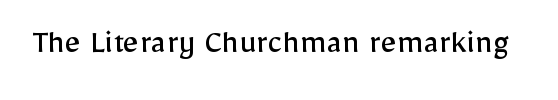
{"serif": "no", "italic": "no", "bold": "no", "weight": "regular", "width": "normal", "stroke_contrast": "low", "x_height": "medium", "monospaced": "no", "underline": "no", "letter_spacing": "normal", "letter_spacing_em": 0.0, "glyph_px": 35}
